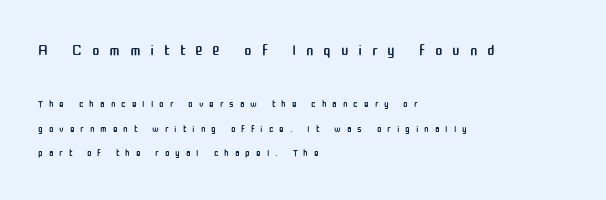
The weight tops out at a normal text grade. If you drew a ruler down the left edge, every line would touch it. Two sizes are in play, and the larger belongs to the first block. Quick note: not italic, upright. Bare-footed words on every line.
